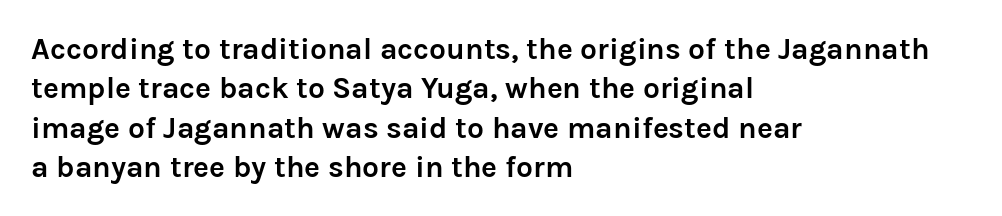
{"serif": "no", "italic": "no", "bold": "yes", "weight": "semibold", "width": "normal", "stroke_contrast": "low", "x_height": "medium", "monospaced": "no", "underline": "no", "align": "left", "line_spacing": "normal", "line_spacing_ratio": 1.31, "letter_spacing": "normal", "letter_spacing_em": 0.0, "glyph_px": 30}
